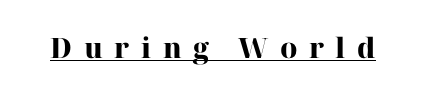
Q: Is the text bold? A: Yes.
Q: Is the text italic (slanted)? A: No, it is upright.
Q: Is the typeface a serif or a sans-serif typeface? A: Serif.
Q: Is the text underlined? A: Yes.
Q: Is the spacing between letters normal or unusually wide? A: Unusually wide.
Q: Width (condensed, normal, or wide)? A: Normal.
Q: Stroke contrast? A: High.
Q: x-height? A: Medium.
Q: Monospaced? A: No.
